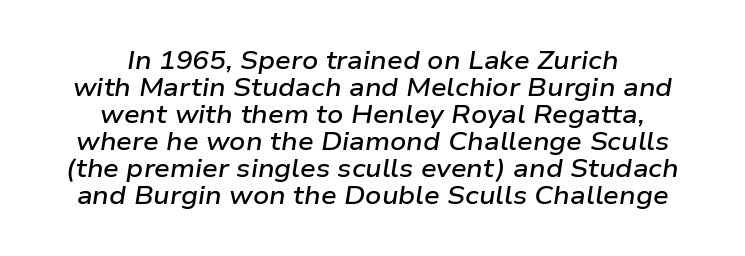
{"italic": "yes", "lean": "right", "slant_degrees": 9, "bold": "semi", "underline": "no", "align": "center", "line_spacing": "tight", "line_spacing_ratio": 1.08, "letter_spacing": "normal", "letter_spacing_em": 0.0, "glyph_px": 25}
